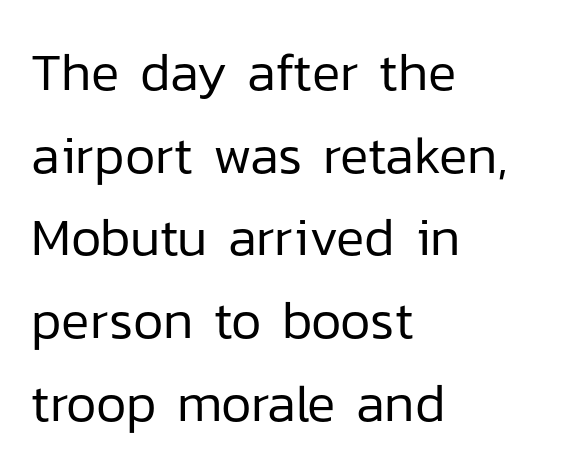
The image shows 53 px regular-weight sans-serif type, upright; set left-aligned, normal line spacing (1.56x), normal letter spacing, not underlined; low stroke contrast and a medium x-height.
